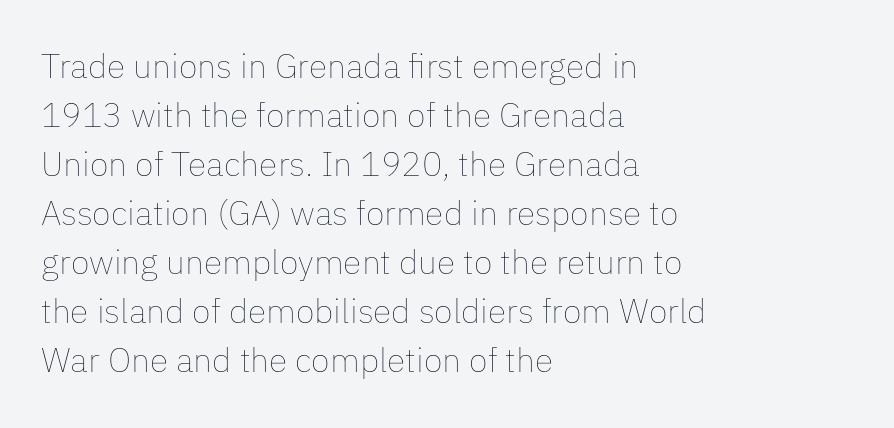
The image shows 34 px thin type, upright; set left-aligned, normal line spacing (1.44x), normal letter spacing, not underlined; low stroke contrast and a medium x-height.
